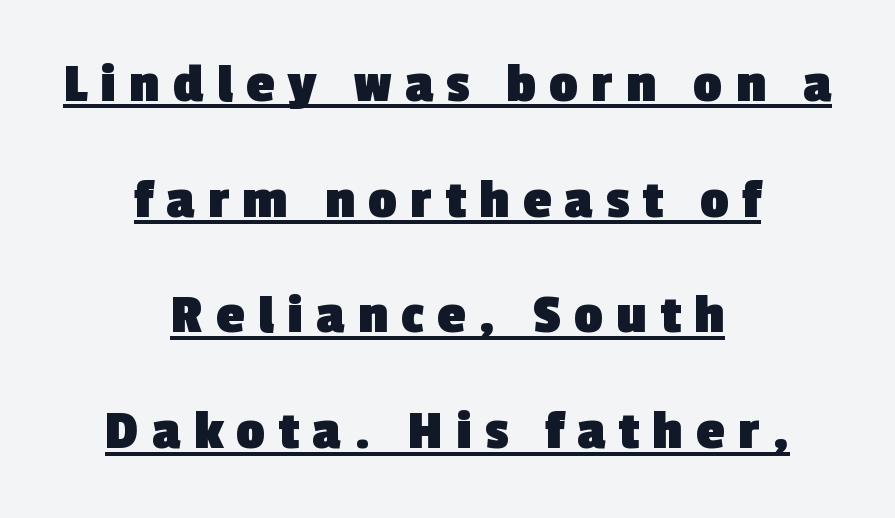
Q: Is the text bold? A: Yes.
Q: Is the typeface a serif or a sans-serif typeface? A: Sans-serif.
Q: Is the text underlined? A: Yes.
Q: How is the paragraph aligned? A: Centered.
Q: Is the spacing between letters normal or unusually wide? A: Unusually wide.
Q: Is the spacing between lines tight, normal or loose? A: Loose.
Q: Width (condensed, normal, or wide)? A: Normal.
Q: x-height? A: Medium.
Q: Monospaced? A: No.
